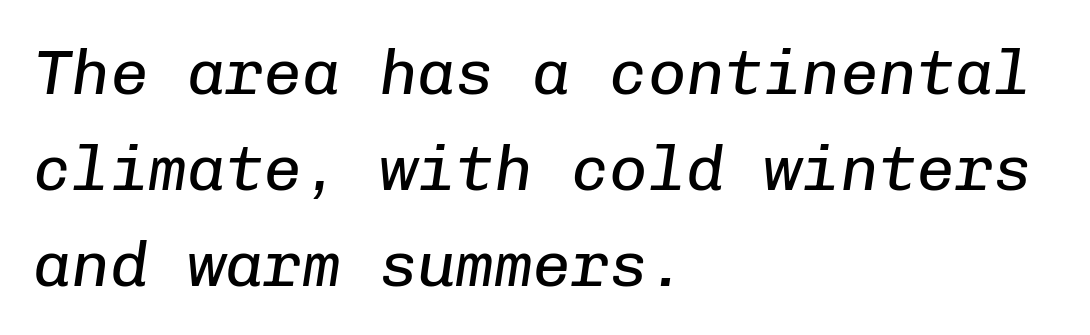
Quick note: underline off. Compared with ordinary roman type, these characters are visibly tilted. Is this a heavy cut? Hardly; it is regular or lighter. A classic flush-left, rag-right setting is used for this passage.
